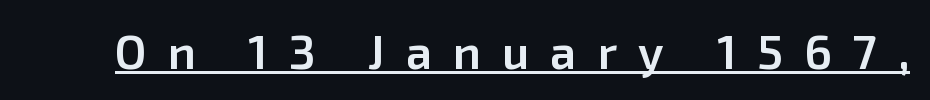
This rendering employs a face without finishing strokes, i.e., a sans-serif. The passage shown is semibold, sitting just below true bold. Nope, not italic — everything's standing straight. Here the designer chose a conventional face with non-uniform glyph widths. A typesetter would call this heavily tracked-out type. Honestly, the underline is the first thing you notice here.
